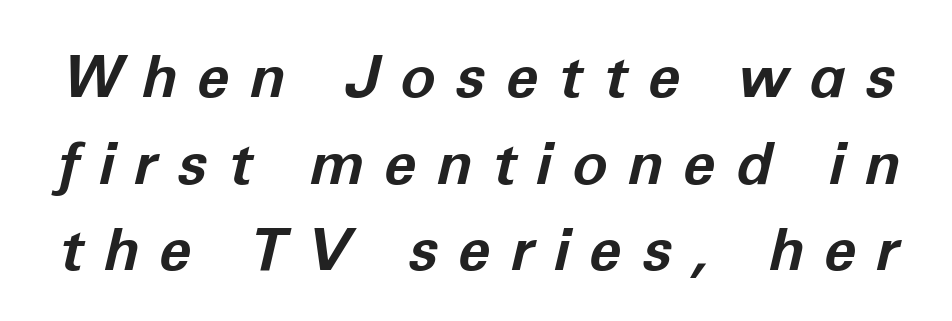
{"italic": "yes", "lean": "right", "slant_degrees": 12, "bold": "yes", "weight": "bold", "width": "normal", "stroke_contrast": "low", "x_height": "medium", "monospaced": "no", "underline": "no", "line_spacing": "normal", "line_spacing_ratio": 1.47, "letter_spacing": "wide", "letter_spacing_em": 0.34, "glyph_px": 59}
